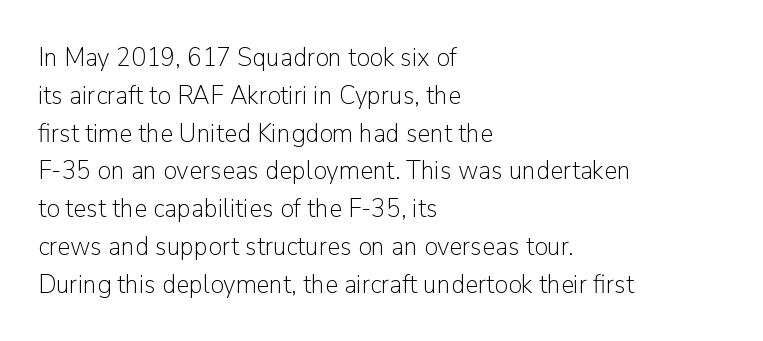
{"italic": "no", "bold": "no", "underline": "no", "align": "left", "line_spacing": "normal", "line_spacing_ratio": 1.4, "letter_spacing": "normal", "letter_spacing_em": 0.0, "glyph_px": 27}
